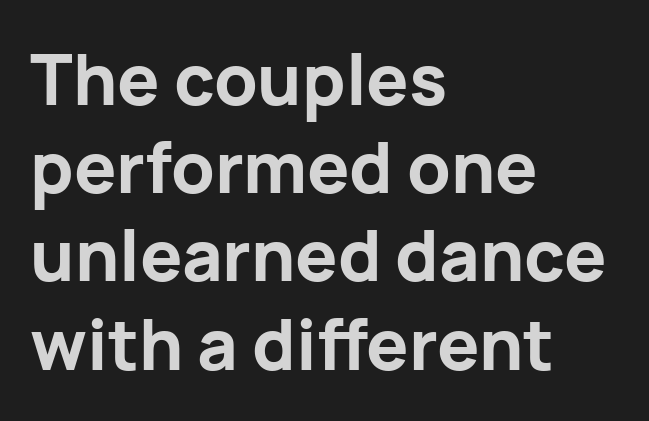
{"serif": "no", "italic": "no", "bold": "yes", "weight": "bold", "width": "normal", "stroke_contrast": "low", "x_height": "medium", "monospaced": "no", "underline": "no", "align": "left", "line_spacing": "normal", "line_spacing_ratio": 1.26, "letter_spacing": "normal", "letter_spacing_em": 0.0, "glyph_px": 70}
